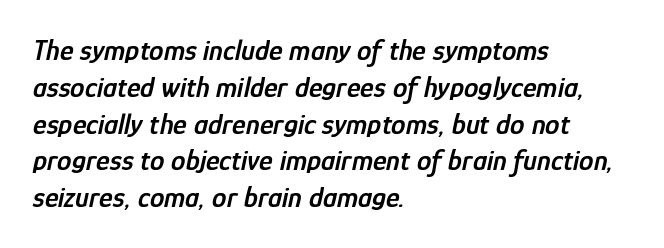
The image shows 29 px semibold, condensed type, italic (leaning right); set left-aligned, normal line spacing (1.27x), normal letter spacing, not underlined; low stroke contrast and a medium x-height.
